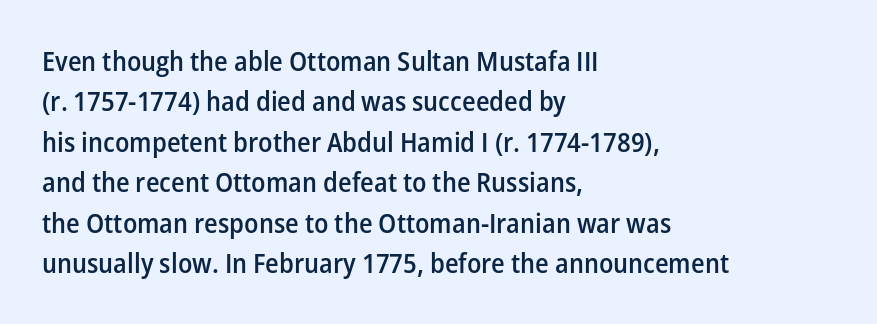
The image shows 27 px text type, upright; set left-aligned, normal line spacing (1.5x), normal letter spacing, not underlined.
